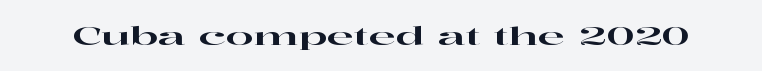
The image shows 25 px text type, upright; set normal letter spacing, not underlined.
